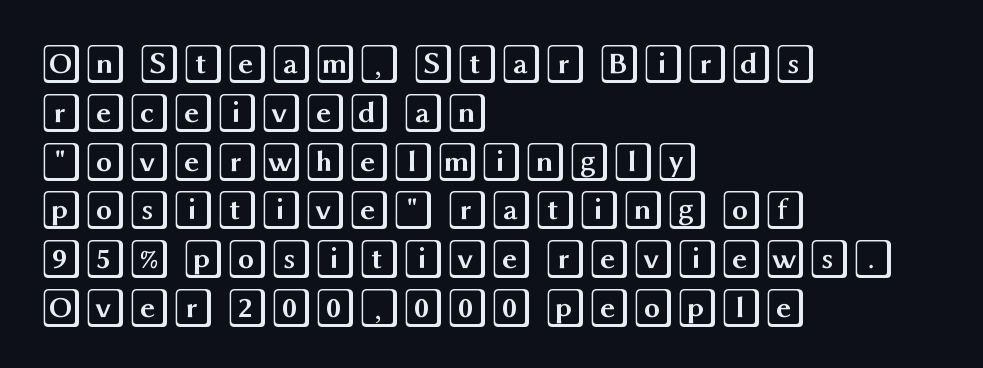
The image shows 40 px wide type, upright; set left-aligned, line spacing 1.22x, normal letter spacing, not underlined; a large x-height.
